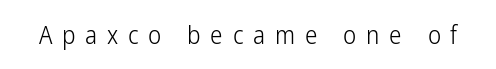
{"italic": "no", "bold": "no", "underline": "no", "letter_spacing": "wide", "letter_spacing_em": 0.39, "glyph_px": 25}
